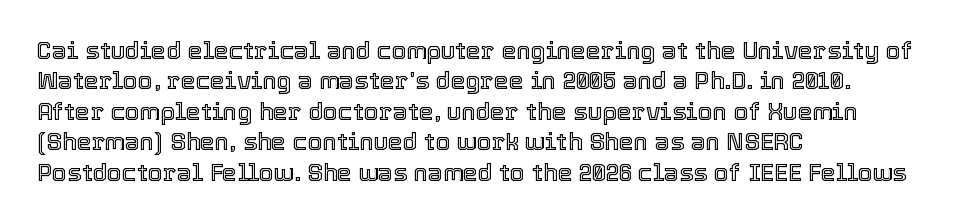
The image shows 24 px text type, upright; set left-aligned, normal line spacing (1.27x), normal letter spacing, not underlined.
